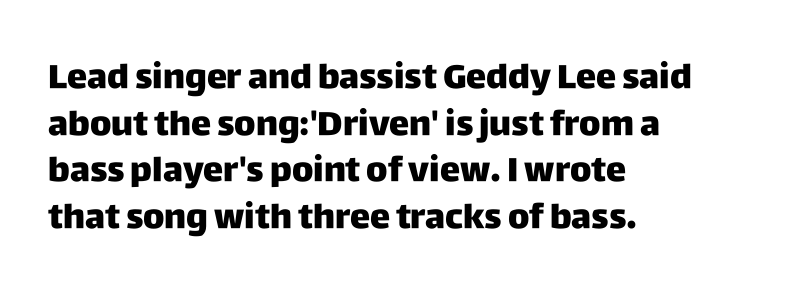
The image shows 34 px sans-serif type, upright; set left-aligned, normal line spacing (1.37x), normal letter spacing, not underlined; low stroke contrast and a large x-height.
